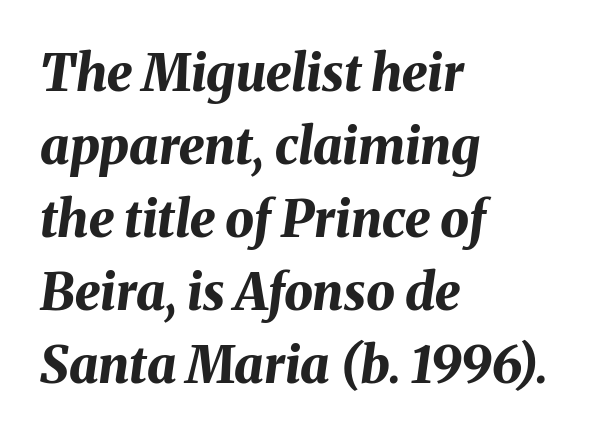
Style check: oblique. Is this a fixed-width face? No — the glyphs have proportional, varying widths. One glance says typical: line gaps are just what's usual. Casual observation: everything's shoved over to the left. Words appear dense and cohesive because spacing is normal. Chunky letters — that's bold for sure.
